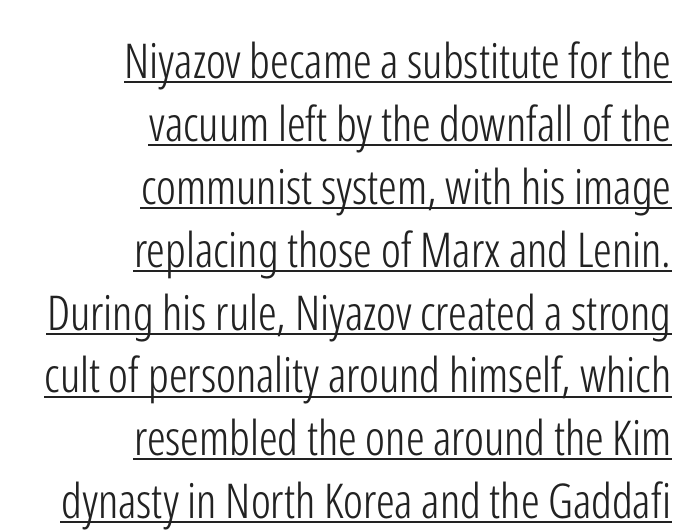
The image shows 48 px light, condensed sans-serif type, upright; set right-aligned, normal line spacing (1.31x), normal letter spacing, underlined; low stroke contrast and a medium x-height.
